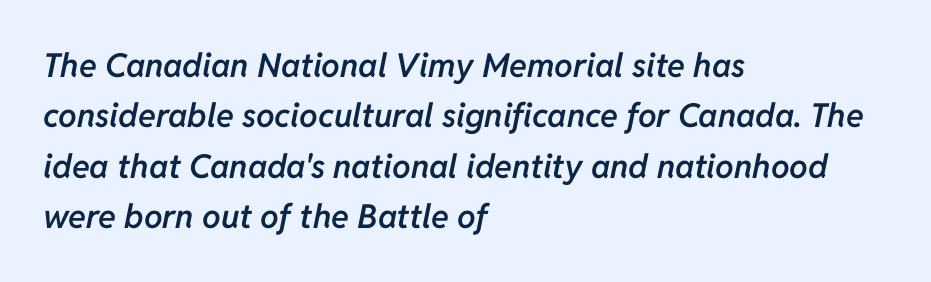
The image shows 33 px semibold type, italic (leaning right); set left-aligned, normal line spacing (1.53x), normal letter spacing, not underlined; low stroke contrast and a medium x-height.
